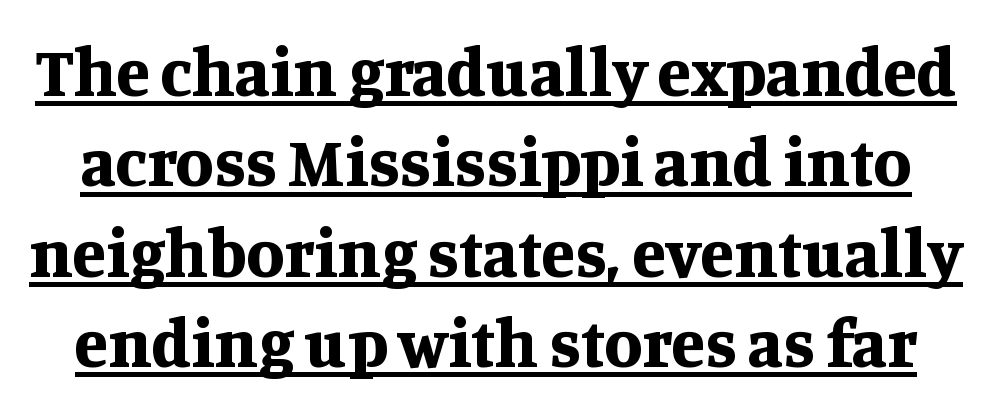
{"serif": "yes", "italic": "no", "bold": "yes", "weight": "bold", "width": "normal", "stroke_contrast": "medium", "x_height": "large", "monospaced": "no", "underline": "yes", "line_spacing": "normal", "line_spacing_ratio": 1.31, "letter_spacing": "normal", "letter_spacing_em": 0.0, "glyph_px": 69}
